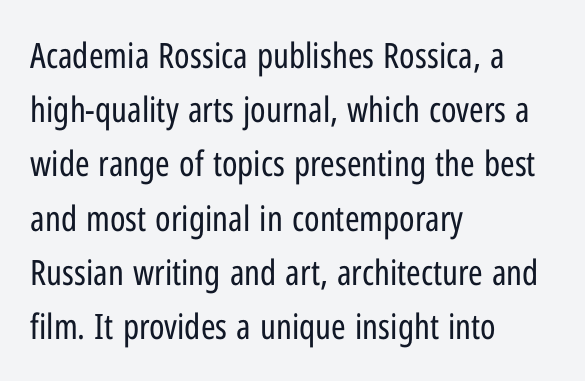
{"serif": "no", "italic": "no", "bold": "no", "weight": "regular", "width": "condensed", "stroke_contrast": "low", "x_height": "medium", "monospaced": "no", "underline": "no", "align": "left", "line_spacing": "normal", "line_spacing_ratio": 1.55, "letter_spacing": "normal", "letter_spacing_em": 0.0, "glyph_px": 35}
